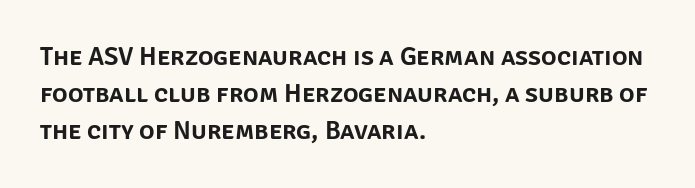
The passage is arranged the way most books set body copy — flush left. No extra tracking has been applied to these lines. You can tell it's not italic because the verticals are truly vertical. The leading is moderate, giving the passage an even texture. The specimen omits any rule beneath the text block's lines.
